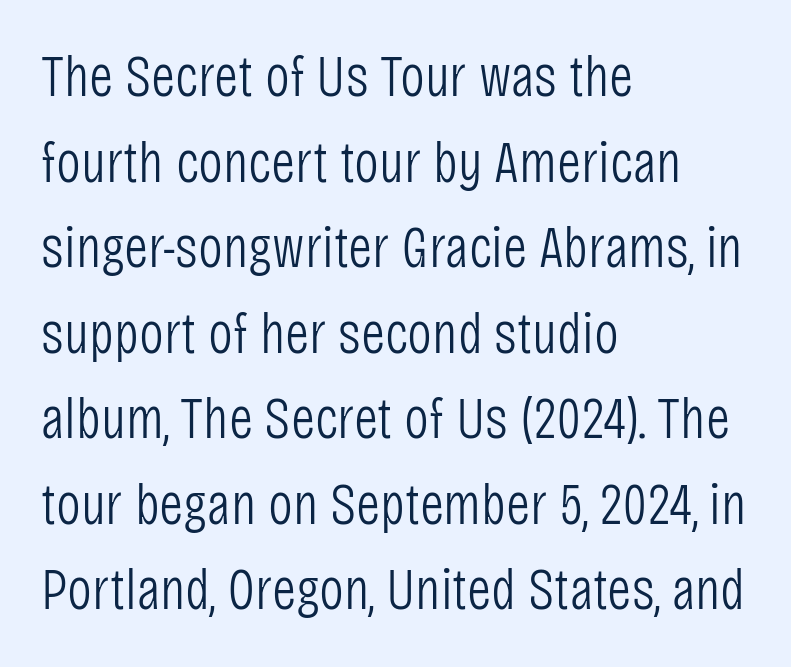
The image shows 59 px light, condensed sans-serif type, upright; set left-aligned, normal line spacing (1.45x), normal letter spacing, not underlined; low stroke contrast and a large x-height.
